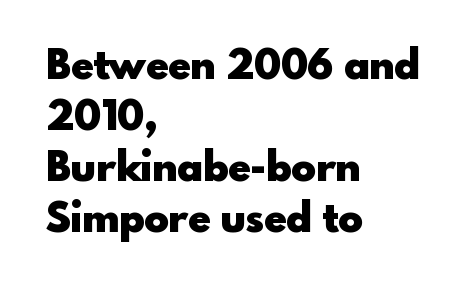
{"serif": "no", "italic": "no", "bold": "yes", "weight": "heavy", "width": "normal", "x_height": "small", "monospaced": "no", "underline": "no", "align": "left", "line_spacing_ratio": 1.24, "letter_spacing": "normal", "letter_spacing_em": 0.0, "glyph_px": 41}
